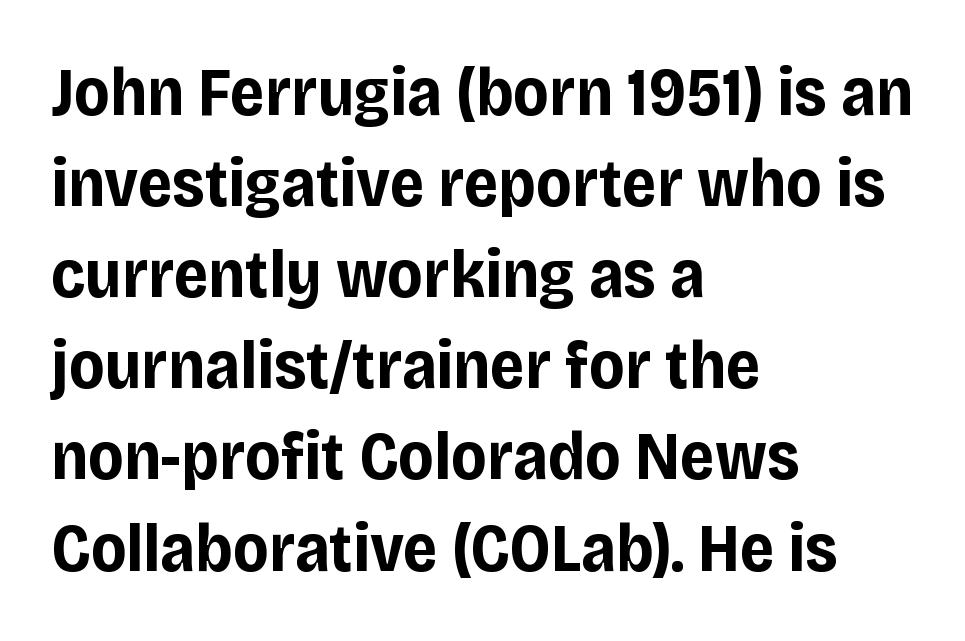
Q: Is the text bold? A: Yes.
Q: Is the text italic (slanted)? A: No, it is upright.
Q: Is the typeface a serif or a sans-serif typeface? A: Sans-serif.
Q: Is the text underlined? A: No.
Q: How is the paragraph aligned? A: Left-aligned.
Q: Is the spacing between letters normal or unusually wide? A: Normal.
Q: Is the spacing between lines tight, normal or loose? A: Normal.
Q: Width (condensed, normal, or wide)? A: Normal.
Q: Stroke contrast? A: Low.
Q: x-height? A: Large.
Q: Monospaced? A: No.
